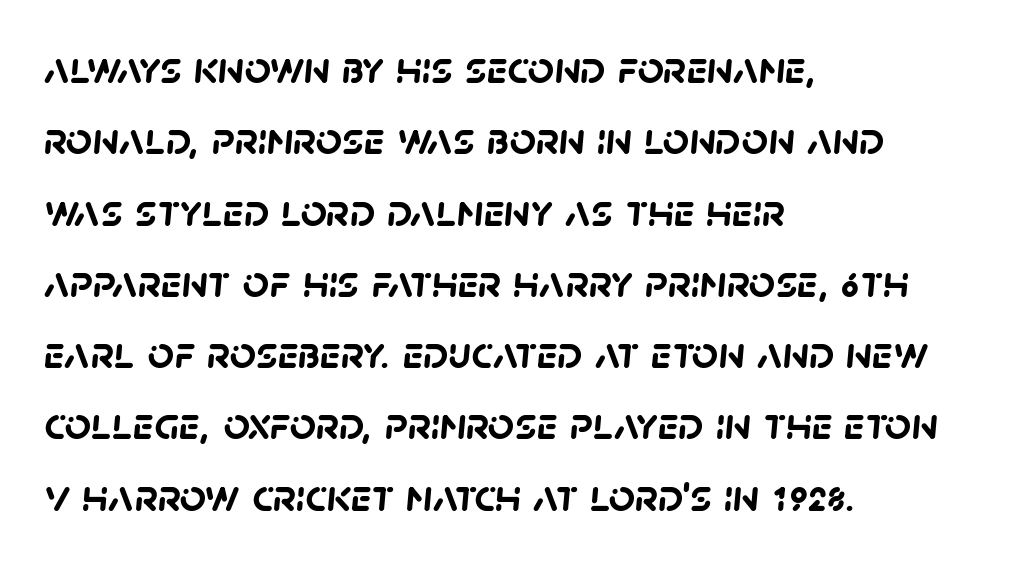
{"serif": "no", "bold": "yes", "weight": "semibold", "width": "normal", "stroke_contrast": "low", "x_height": "large", "monospaced": "no", "underline": "no", "align": "left", "line_spacing": "normal", "line_spacing_ratio": 1.55, "letter_spacing": "normal", "letter_spacing_em": 0.0, "glyph_px": 46}
